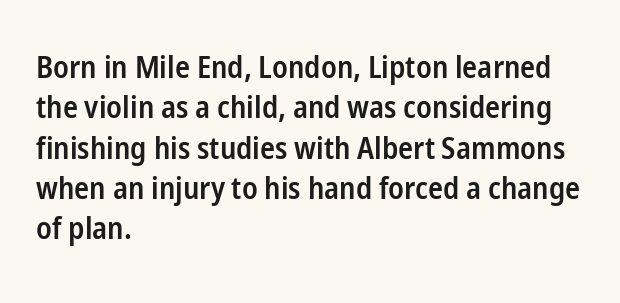
Q: Is the text bold? A: Semi-bold.
Q: Is the text italic (slanted)? A: No, it is upright.
Q: Is the typeface a serif or a sans-serif typeface? A: Sans-serif.
Q: Is the text underlined? A: No.
Q: How is the paragraph aligned? A: Left-aligned.
Q: Is the spacing between letters normal or unusually wide? A: Normal.
Q: Is the spacing between lines tight, normal or loose? A: Normal.
Q: Width (condensed, normal, or wide)? A: Condensed.
Q: Stroke contrast? A: Low.
Q: x-height? A: Medium.
Q: Monospaced? A: No.
